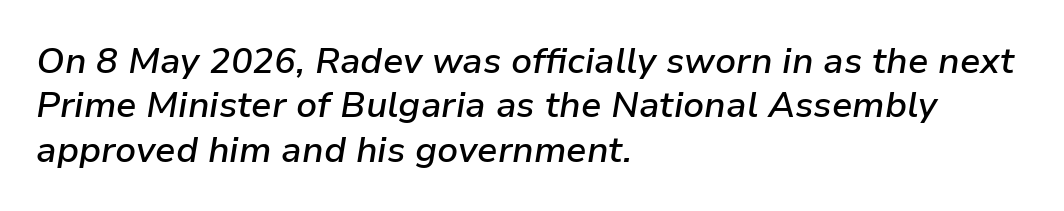
The rendering applies a slant to the glyphs. Tracking value appears to be zero — textbook default spacing. If you drew a ruler down the left edge, every line would touch it. Lines of text with bare space underneath. Does the weight exceed regular? Yes, but only to semibold.
